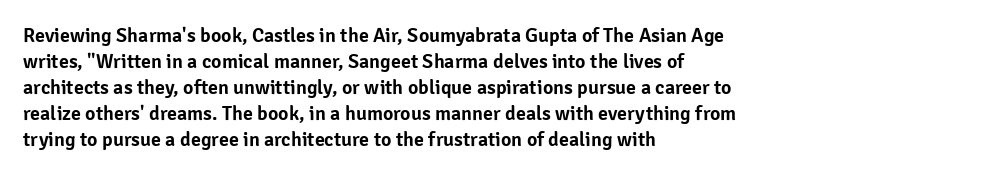
Q: Is the text italic (slanted)? A: No, it is upright.
Q: Is the text underlined? A: No.
Q: How is the paragraph aligned? A: Left-aligned.
Q: Is the spacing between letters normal or unusually wide? A: Normal.
Q: Is the spacing between lines tight, normal or loose? A: Normal.
